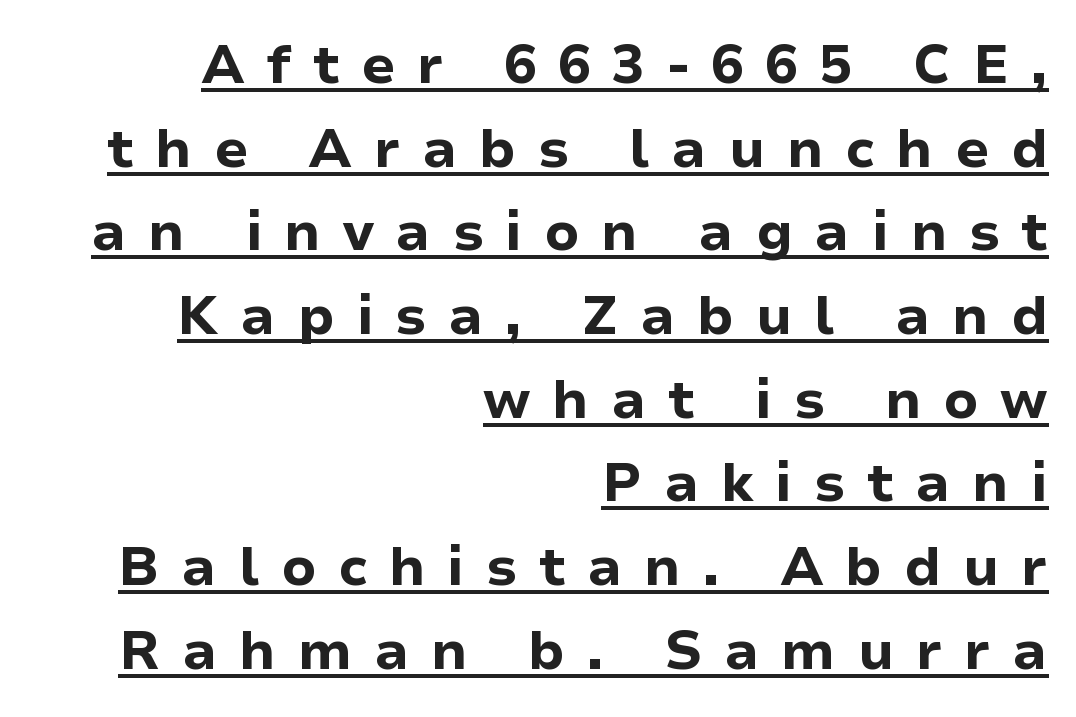
Q: Is the text bold? A: Yes.
Q: Is the text italic (slanted)? A: No, it is upright.
Q: Is the typeface a serif or a sans-serif typeface? A: Sans-serif.
Q: Is the text underlined? A: Yes.
Q: How is the paragraph aligned? A: Right-aligned.
Q: Is the spacing between letters normal or unusually wide? A: Unusually wide.
Q: Is the spacing between lines tight, normal or loose? A: Normal.
Q: Width (condensed, normal, or wide)? A: Normal.
Q: Stroke contrast? A: Low.
Q: x-height? A: Medium.
Q: Monospaced? A: No.
